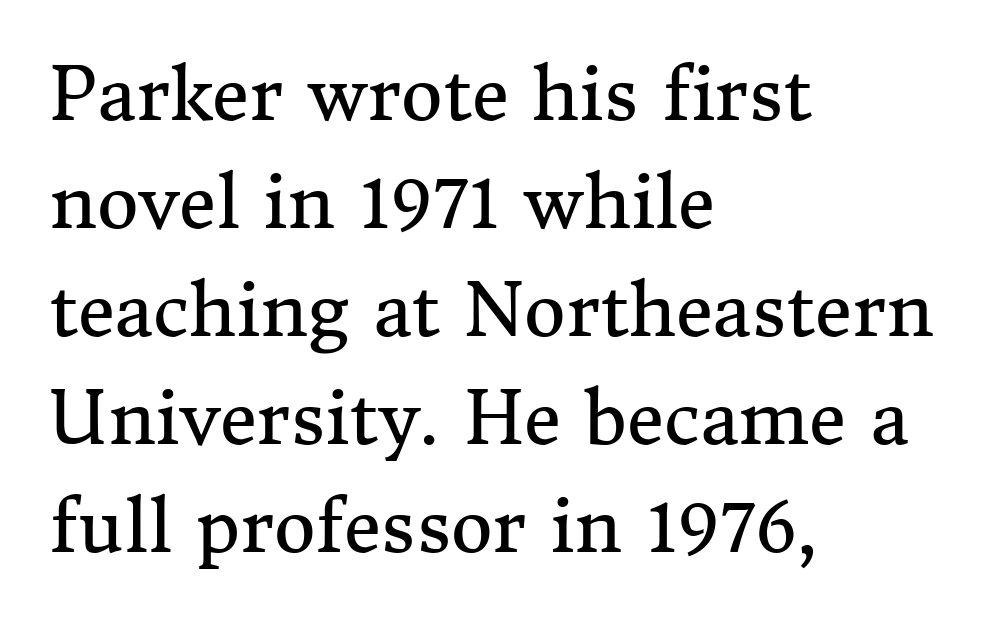
The image shows 72 px regular-weight serif type, upright; set left-aligned, normal line spacing (1.5x), normal letter spacing, not underlined; medium stroke contrast and a medium x-height.
